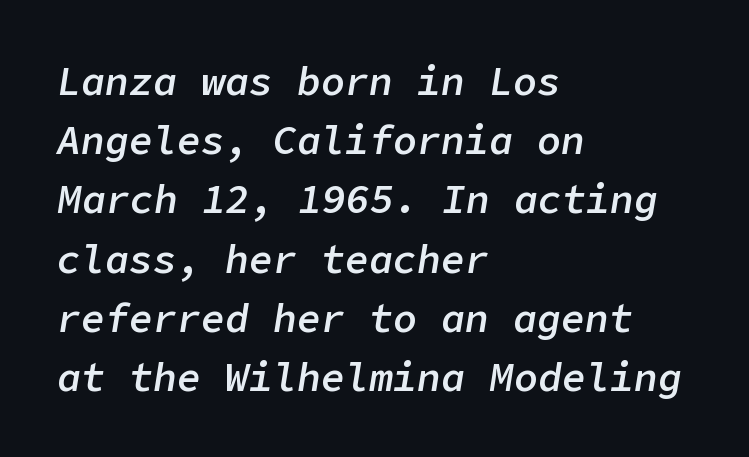
The paragraph shown leans on its left margin. This is moderately heavy type, rendered in semibold. Compared with typical paragraphs, the rows here are spaced about the same. Slanted lettering throughout. Short note: letters normally spaced. The glyphs are unaccompanied by any horizontal stroke below them.
